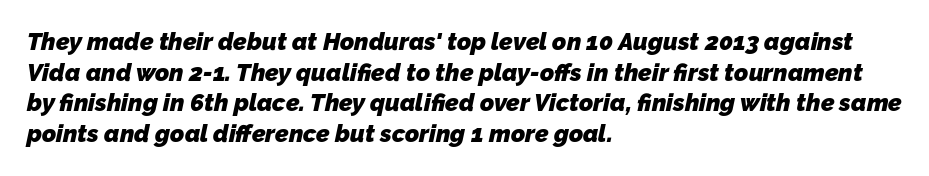
{"bold": "yes", "underline": "no", "align": "left", "line_spacing": "normal", "line_spacing_ratio": 1.28, "letter_spacing": "normal", "letter_spacing_em": 0.0, "glyph_px": 24}
